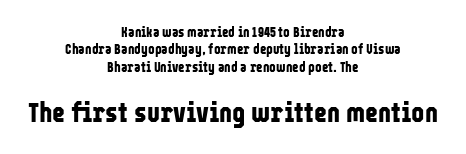
{"serif": "no", "italic": "no", "bold": "yes", "weight": "bold", "width": "condensed", "stroke_contrast": "low", "x_height": "medium", "monospaced": "no", "underline": "no", "align": "center", "line_spacing": "normal", "line_spacing_ratio": 1.25, "letter_spacing": "normal", "letter_spacing_em": 0.0, "larger_block": "second", "size_ratio": 2.0, "glyph_px": 28}
